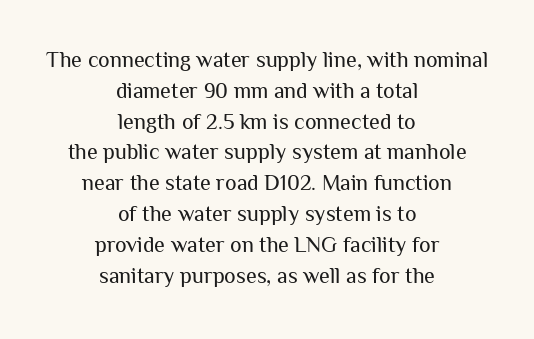
{"italic": "no", "bold": "no", "underline": "no", "align": "center", "line_spacing": "normal", "line_spacing_ratio": 1.4, "letter_spacing": "normal", "letter_spacing_em": 0.0, "glyph_px": 22}
